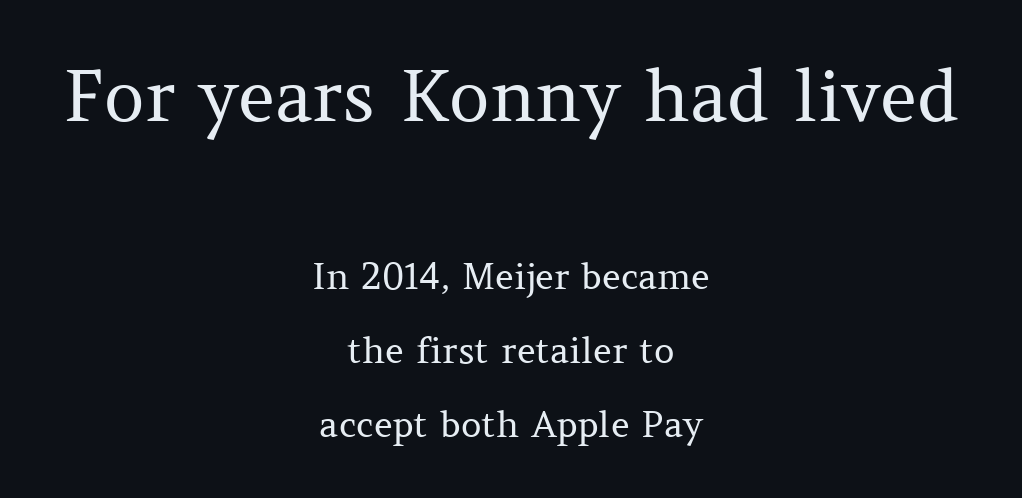
The image shows 71 px regular-weight serif type, upright; set centered, loose line spacing (2.06x), normal letter spacing, not underlined; the first (top) block is 1.97x larger; medium stroke contrast and a medium x-height.
